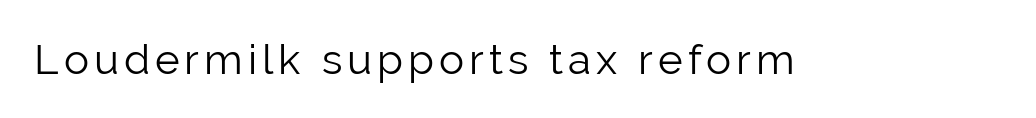
The image shows 42 px light sans-serif type, upright; set not underlined; low stroke contrast and a medium x-height.
